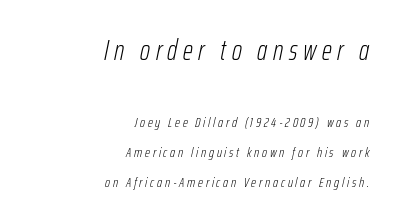
The image shows 28 px light, condensed type, italic (leaning right); set right-aligned, loose line spacing (2.15x), unusually wide letter spacing (+0.2 em), not underlined; the first (top) block is 2.0x larger; low stroke contrast and a medium x-height.
